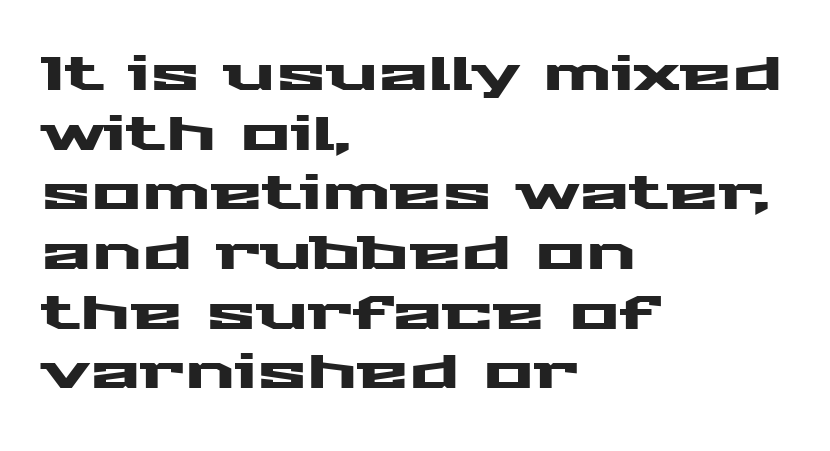
{"serif": "no", "italic": "no", "width": "wide", "stroke_contrast": "medium", "x_height": "medium", "monospaced": "no", "underline": "no", "align": "left", "line_spacing": "normal", "line_spacing_ratio": 1.27, "letter_spacing": "normal", "letter_spacing_em": 0.0, "glyph_px": 47}
